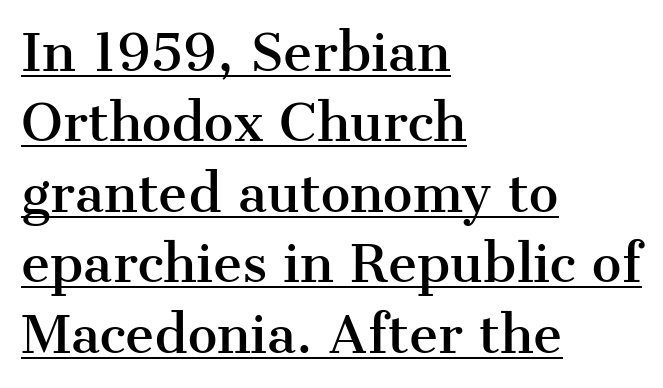
Q: Is the text italic (slanted)? A: No, it is upright.
Q: Is the typeface a serif or a sans-serif typeface? A: Serif.
Q: Is the text underlined? A: Yes.
Q: How is the paragraph aligned? A: Left-aligned.
Q: Is the spacing between letters normal or unusually wide? A: Normal.
Q: Is the spacing between lines tight, normal or loose? A: Normal.
Q: Width (condensed, normal, or wide)? A: Normal.
Q: Stroke contrast? A: Medium.
Q: x-height? A: Medium.
Q: Monospaced? A: No.
